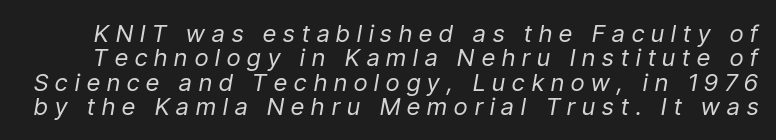
The image shows 24 px text type, italic (leaning right); set tight line spacing (1.02x), unusually wide letter spacing (+0.3 em), not underlined.
